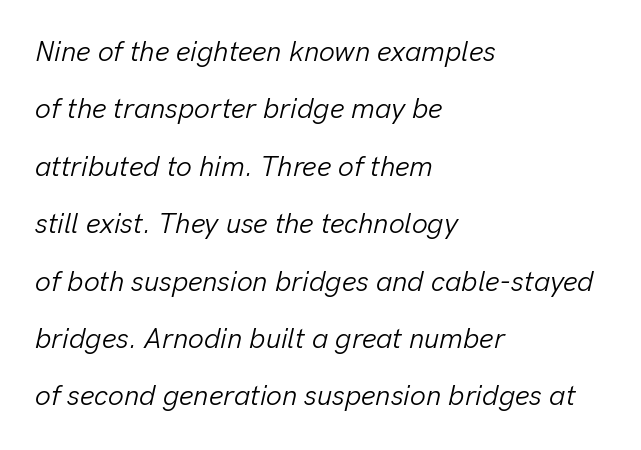
{"italic": "yes", "lean": "right", "slant_degrees": 13, "bold": "no", "weight": "light", "width": "normal", "stroke_contrast": "low", "x_height": "medium", "monospaced": "no", "underline": "no", "align": "left", "line_spacing": "loose", "line_spacing_ratio": 2.05, "letter_spacing": "normal", "letter_spacing_em": 0.0, "glyph_px": 28}
